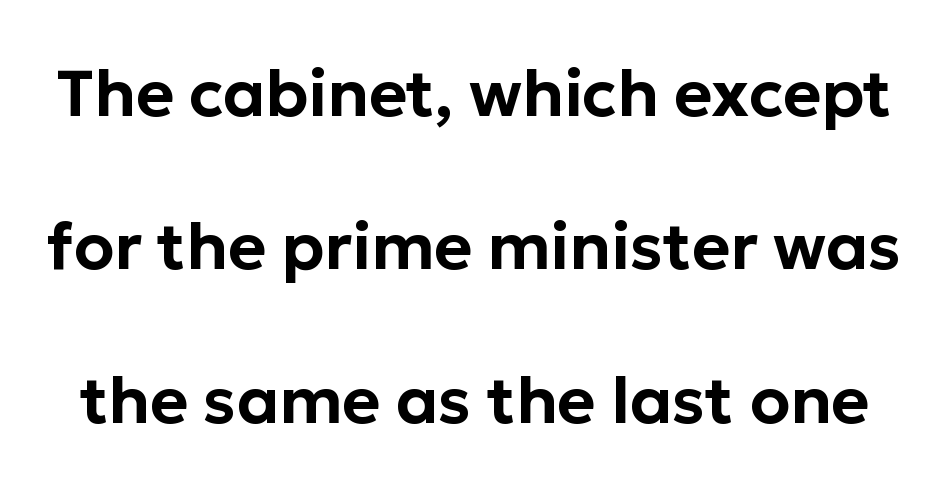
{"serif": "no", "italic": "no", "width": "normal", "stroke_contrast": "low", "x_height": "medium", "monospaced": "no", "underline": "no", "line_spacing": "loose", "line_spacing_ratio": 2.36, "letter_spacing": "normal", "letter_spacing_em": 0.0, "glyph_px": 65}
